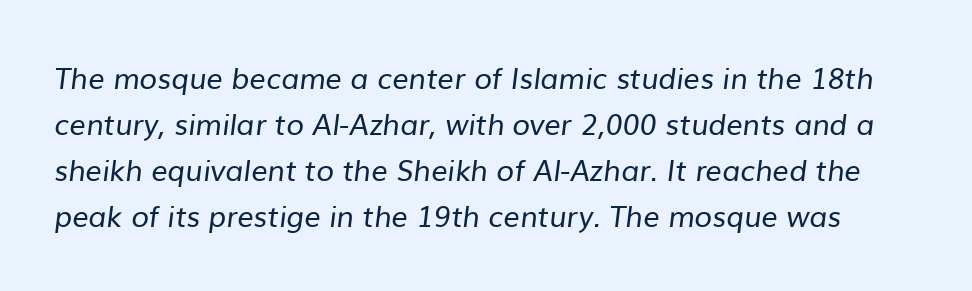
The cut favours lightness, reaching ordinary text weight at its darkest. The passage shown is typed in a proportional face where columns would drift. The line-height multiplier appears to be the usual default. The horizontal fit of the characters is conventional and even. This rendering employs a face without finishing strokes, i.e., a sans-serif.
